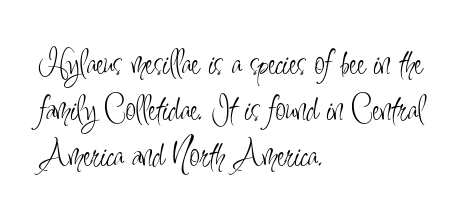
The image shows 38 px light, condensed sans-serif type; set left-aligned, line spacing 1.21x, normal letter spacing, not underlined; low stroke contrast and a small x-height.
